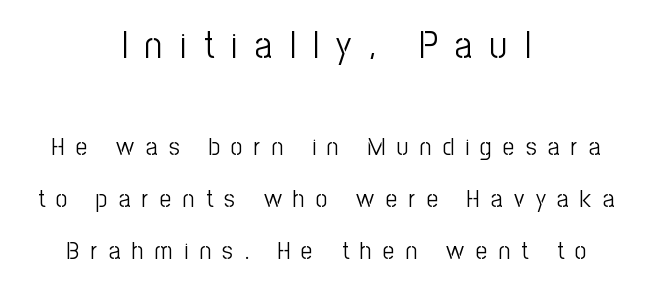
{"serif": "no", "italic": "no", "bold": "no", "weight": "light", "width": "condensed", "stroke_contrast": "low", "x_height": "medium", "monospaced": "no", "underline": "no", "align": "center", "line_spacing": "loose", "line_spacing_ratio": 2.08, "letter_spacing": "wide", "letter_spacing_em": 0.46, "larger_block": "first", "size_ratio": 1.52, "glyph_px": 38}
